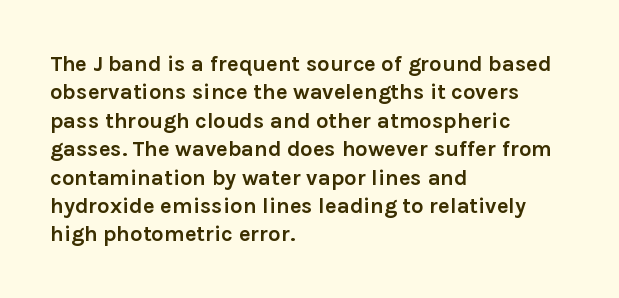
{"italic": "no", "bold": "yes", "underline": "no", "align": "left", "line_spacing": "normal", "line_spacing_ratio": 1.29, "letter_spacing": "normal", "letter_spacing_em": 0.0, "glyph_px": 22}
